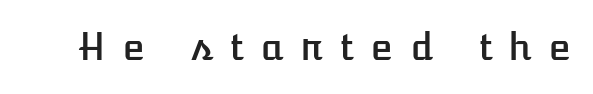
Q: Is the text italic (slanted)? A: No, it is upright.
Q: Is the text underlined? A: No.
Q: Is the spacing between letters normal or unusually wide? A: Unusually wide.
Q: Width (condensed, normal, or wide)? A: Normal.
Q: Stroke contrast? A: Low.
Q: x-height? A: Medium.
Q: Monospaced? A: No.
